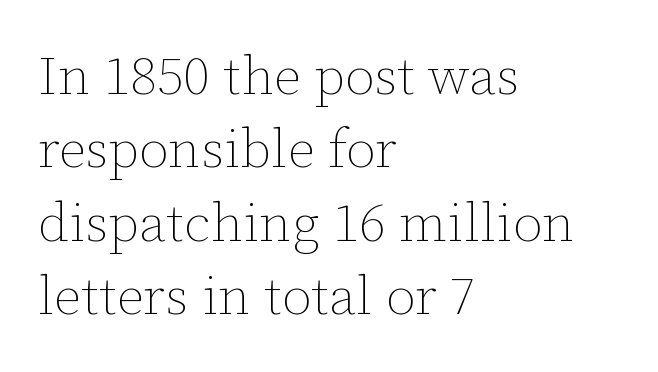
The image shows 54 px thin type, upright; set left-aligned, normal line spacing (1.36x), normal letter spacing, not underlined; low stroke contrast and a medium x-height.
